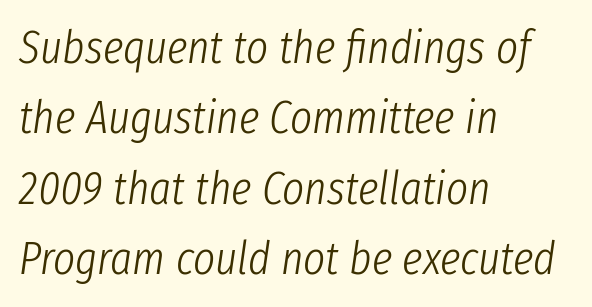
{"italic": "yes", "lean": "right", "slant_degrees": 8, "bold": "no", "weight": "light", "width": "condensed", "stroke_contrast": "low", "x_height": "medium", "monospaced": "no", "underline": "no", "align": "left", "line_spacing": "normal", "line_spacing_ratio": 1.5, "letter_spacing": "normal", "letter_spacing_em": 0.0, "glyph_px": 47}
